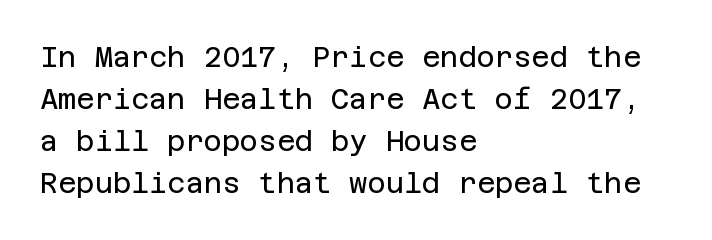
{"serif": "no", "italic": "no", "bold": "no", "weight": "regular", "width": "normal", "stroke_contrast": "low", "x_height": "large", "underline": "no", "align": "left", "line_spacing": "normal", "line_spacing_ratio": 1.5, "letter_spacing": "normal", "letter_spacing_em": 0.0, "glyph_px": 28}
